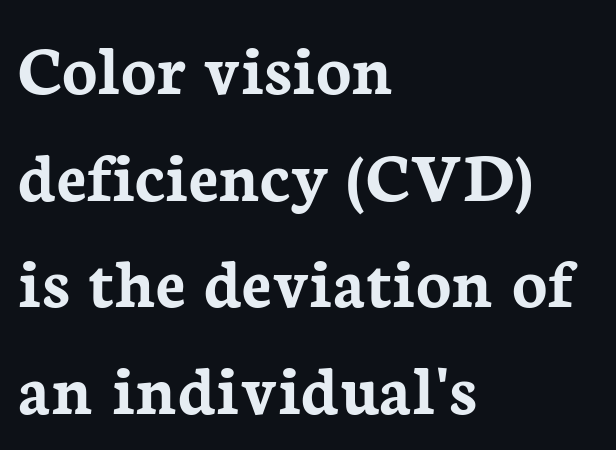
The image shows 73 px semibold serif type, upright; set left-aligned, normal line spacing (1.46x), normal letter spacing, not underlined; low stroke contrast and a medium x-height.
